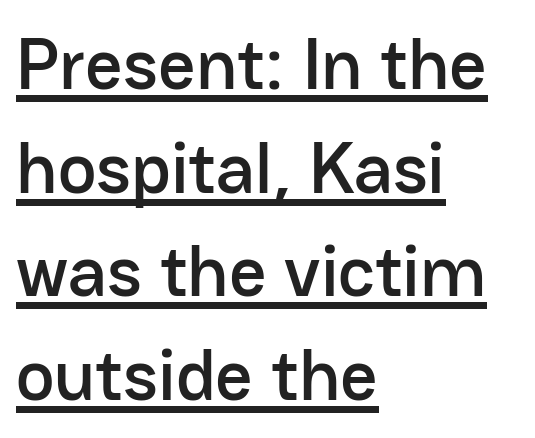
Q: Is the text italic (slanted)? A: No, it is upright.
Q: Is the typeface a serif or a sans-serif typeface? A: Sans-serif.
Q: Is the text underlined? A: Yes.
Q: How is the paragraph aligned? A: Left-aligned.
Q: Is the spacing between letters normal or unusually wide? A: Normal.
Q: Is the spacing between lines tight, normal or loose? A: Normal.
Q: Width (condensed, normal, or wide)? A: Normal.
Q: Stroke contrast? A: Low.
Q: x-height? A: Medium.
Q: Monospaced? A: No.
